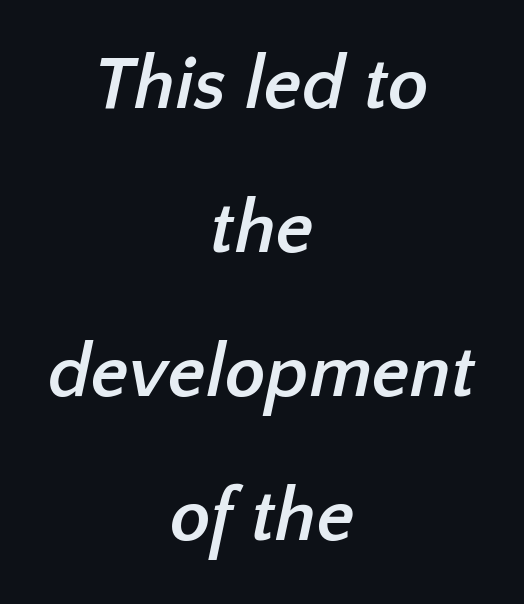
Q: Is the text bold? A: Yes.
Q: Is the typeface a serif or a sans-serif typeface? A: Sans-serif.
Q: Is the text underlined? A: No.
Q: How is the paragraph aligned? A: Centered.
Q: Is the spacing between letters normal or unusually wide? A: Normal.
Q: Is the spacing between lines tight, normal or loose? A: Loose.
Q: Width (condensed, normal, or wide)? A: Normal.
Q: Stroke contrast? A: Low.
Q: x-height? A: Medium.
Q: Monospaced? A: No.
